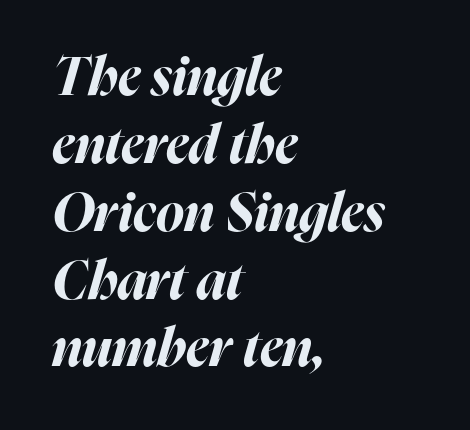
Q: Is the text bold? A: Yes.
Q: Is the text italic (slanted)? A: Yes, it leans right by about 16 degrees.
Q: Is the text underlined? A: No.
Q: How is the paragraph aligned? A: Left-aligned.
Q: Is the spacing between letters normal or unusually wide? A: Normal.
Q: Is the spacing between lines tight, normal or loose? A: Normal.
Q: Width (condensed, normal, or wide)? A: Normal.
Q: Stroke contrast? A: High.
Q: x-height? A: Medium.
Q: Monospaced? A: No.
